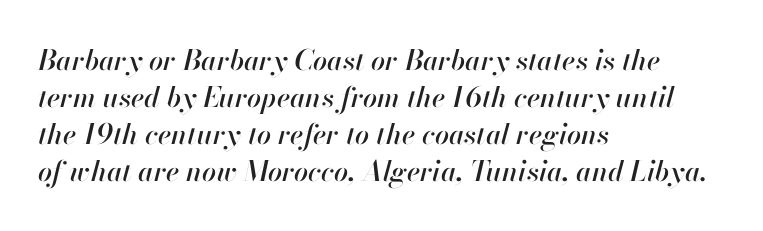
Q: Is the text italic (slanted)? A: Yes, it leans right by about 13 degrees.
Q: Is the text underlined? A: No.
Q: How is the paragraph aligned? A: Left-aligned.
Q: Is the spacing between letters normal or unusually wide? A: Normal.
Q: Is the spacing between lines tight, normal or loose? A: Normal.
Q: Width (condensed, normal, or wide)? A: Normal.
Q: Stroke contrast? A: High.
Q: x-height? A: Small.
Q: Monospaced? A: No.
